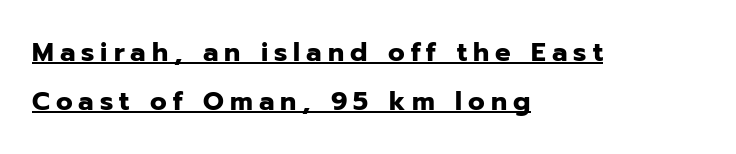
{"italic": "no", "bold": "yes", "underline": "yes", "align": "left", "line_spacing_ratio": 1.89, "letter_spacing": "wide", "letter_spacing_em": 0.23, "glyph_px": 26}
